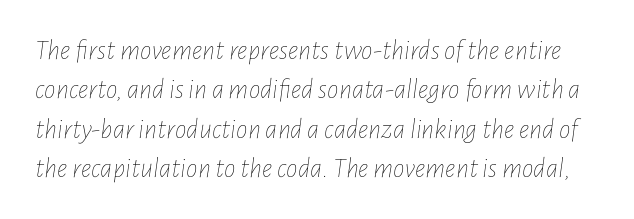
Words appear dense and cohesive because spacing is normal. The letters are slanted; this is an italic face. Honestly, the row spacing looks completely unremarkable. Has an underline been added? It has not.
